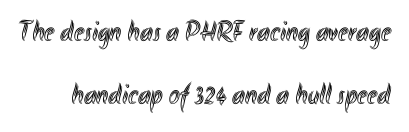
The image shows 29 px condensed type; set loose line spacing (2.17x), normal letter spacing, not underlined; a small x-height.
